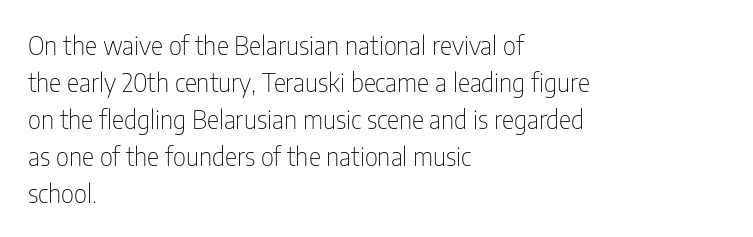
{"italic": "no", "bold": "no", "underline": "no", "align": "left", "line_spacing": "normal", "line_spacing_ratio": 1.42, "letter_spacing": "normal", "letter_spacing_em": 0.0, "glyph_px": 26}
